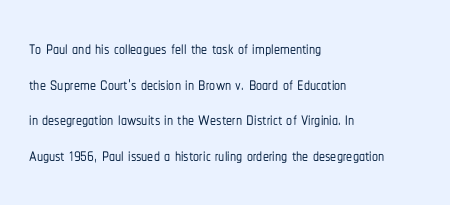
Q: Is the text italic (slanted)? A: No, it is upright.
Q: Is the text underlined? A: No.
Q: How is the paragraph aligned? A: Left-aligned.
Q: Is the spacing between letters normal or unusually wide? A: Normal.
Q: Is the spacing between lines tight, normal or loose? A: Normal.
